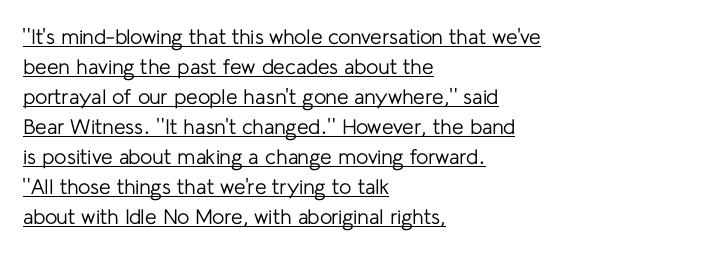
The image shows 21 px text type, upright; set left-aligned, normal line spacing (1.43x), normal letter spacing, underlined.
